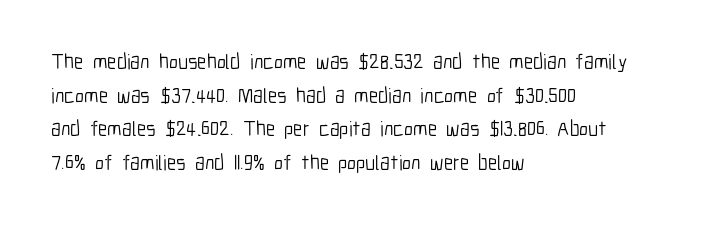
Q: Is the text bold? A: No.
Q: Is the text italic (slanted)? A: No, it is upright.
Q: Is the text underlined? A: No.
Q: How is the paragraph aligned? A: Left-aligned.
Q: Is the spacing between letters normal or unusually wide? A: Normal.
Q: Is the spacing between lines tight, normal or loose? A: Normal.
